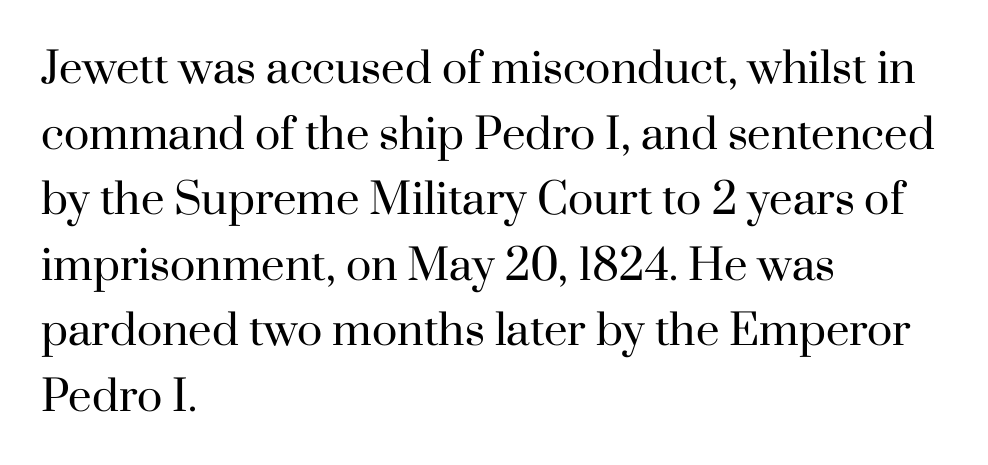
No letter is thick-stroked: the sample isn't bold. Standard letterfit; no display-style spreading of the glyphs. The space between consecutive lines is moderate. Check where the strokes stop: tiny serifs finish them off. The area under the type is left untouched.
